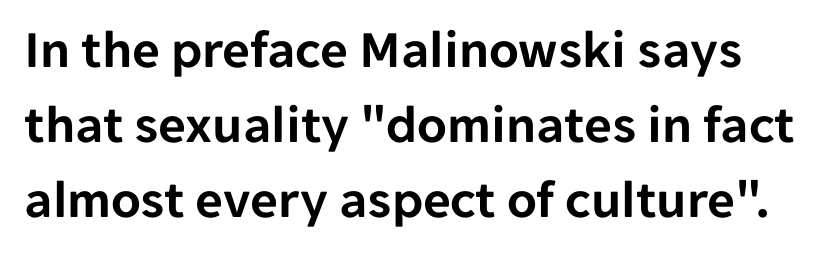
{"serif": "no", "italic": "no", "width": "normal", "stroke_contrast": "low", "x_height": "medium", "monospaced": "no", "underline": "no", "line_spacing": "normal", "line_spacing_ratio": 1.39, "letter_spacing": "normal", "letter_spacing_em": 0.0, "glyph_px": 54}
